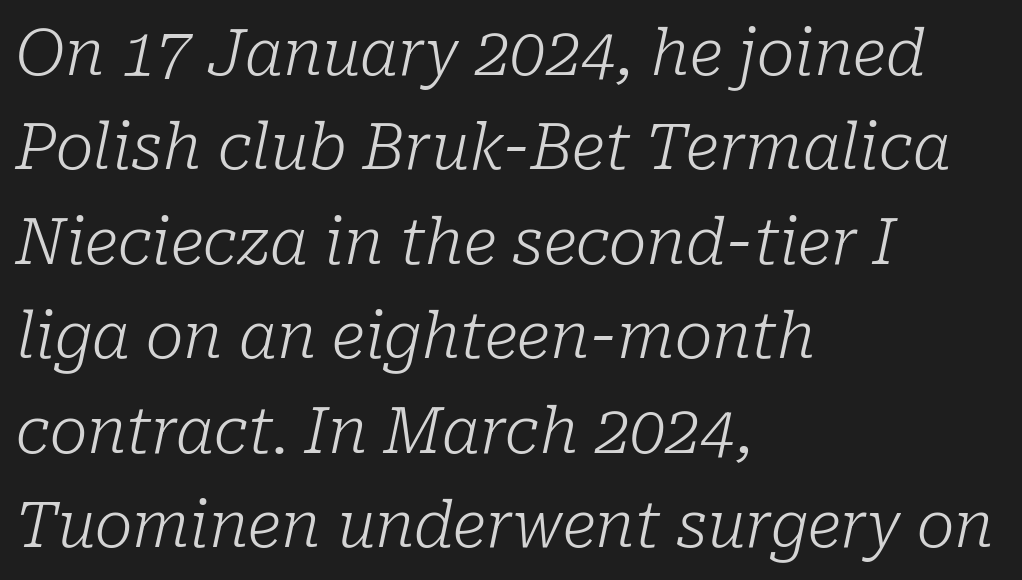
Q: Is the text bold? A: No.
Q: Is the text italic (slanted)? A: Yes, it leans right by about 10 degrees.
Q: Is the typeface a serif or a sans-serif typeface? A: Serif.
Q: Is the text underlined? A: No.
Q: How is the paragraph aligned? A: Left-aligned.
Q: Is the spacing between letters normal or unusually wide? A: Normal.
Q: Is the spacing between lines tight, normal or loose? A: Normal.
Q: Width (condensed, normal, or wide)? A: Normal.
Q: Stroke contrast? A: Low.
Q: x-height? A: Medium.
Q: Monospaced? A: No.
